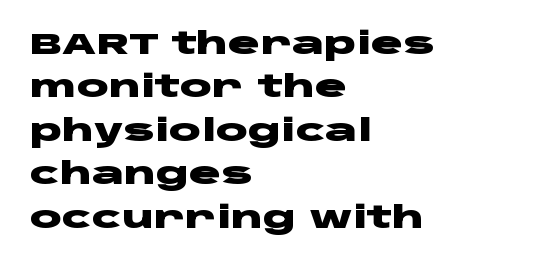
The image shows 30 px heavy, wide sans-serif type, upright; set left-aligned, normal line spacing (1.45x), normal letter spacing, not underlined; low stroke contrast and a large x-height.
